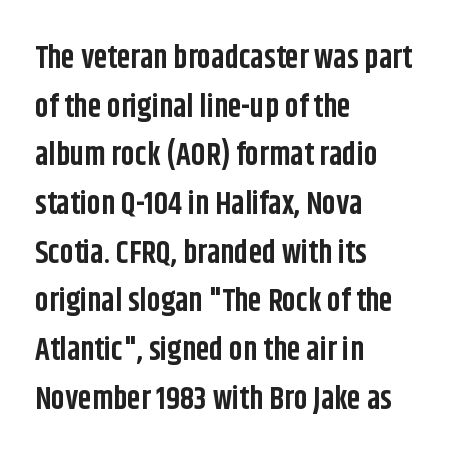
The image shows 31 px bold, condensed sans-serif type, upright; set left-aligned, normal line spacing (1.57x), normal letter spacing, not underlined; low stroke contrast and a large x-height.
